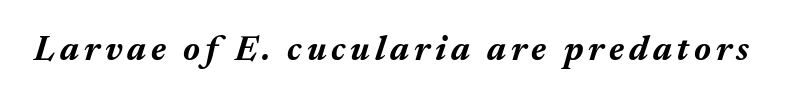
Q: Is the text bold? A: Yes.
Q: Is the text italic (slanted)? A: Yes, it leans right by about 17 degrees.
Q: Is the text underlined? A: No.
Q: Width (condensed, normal, or wide)? A: Normal.
Q: Stroke contrast? A: Medium.
Q: x-height? A: Medium.
Q: Monospaced? A: No.
